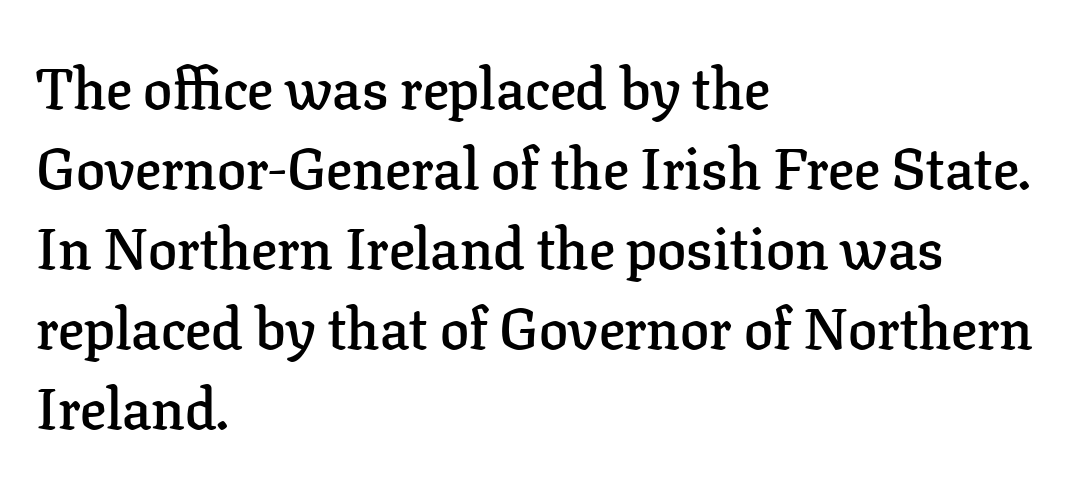
{"serif": "yes", "italic": "no", "bold": "semi", "weight": "semibold", "width": "normal", "stroke_contrast": "low", "x_height": "medium", "monospaced": "no", "underline": "no", "align": "left", "line_spacing": "normal", "line_spacing_ratio": 1.38, "letter_spacing": "normal", "letter_spacing_em": 0.0, "glyph_px": 58}
